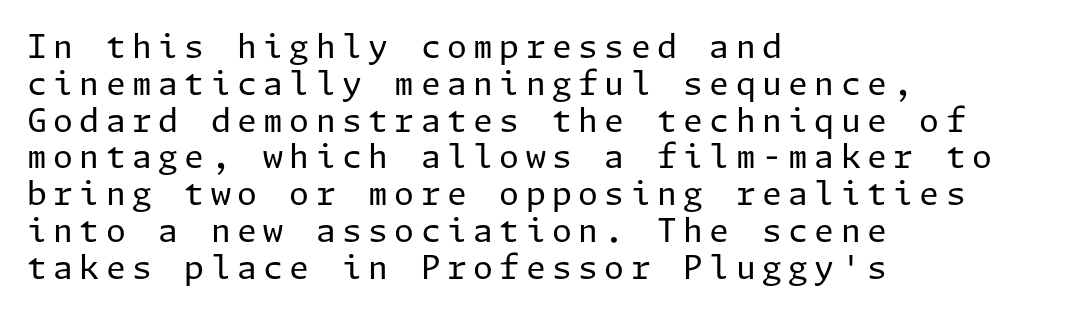
Weight class: somewhere from thin through regular. This rendering widens character spacing well past its baseline value. Does the type have serifs? No, each stem ends abruptly. Closely set lines give the paragraph a compact silhouette. The passage is arranged the way most books set body copy — flush left.
